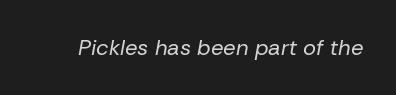
Descenders hang freely into open space. The axis of the letterforms is tilted away from vertical. Observe the ordinary spacing: letters are neighbours, not strangers. These glyphs show unthickened strokes, regular width or finer.
